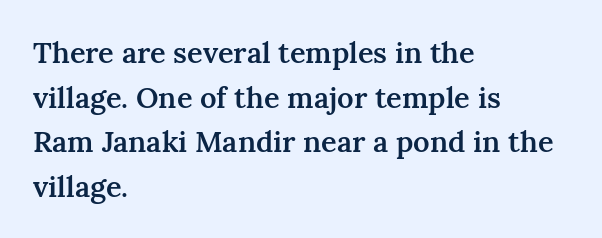
Q: Is the text bold? A: Semi-bold.
Q: Is the text italic (slanted)? A: No, it is upright.
Q: Is the typeface a serif or a sans-serif typeface? A: Serif.
Q: Is the text underlined? A: No.
Q: How is the paragraph aligned? A: Left-aligned.
Q: Is the spacing between letters normal or unusually wide? A: Normal.
Q: Is the spacing between lines tight, normal or loose? A: Normal.
Q: Width (condensed, normal, or wide)? A: Normal.
Q: Stroke contrast? A: Medium.
Q: x-height? A: Medium.
Q: Monospaced? A: No.
